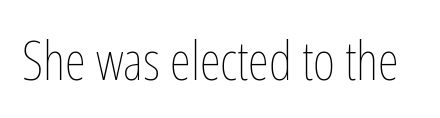
The image shows 54 px thin, condensed type, upright; set normal letter spacing, not underlined; low stroke contrast and a medium x-height.
